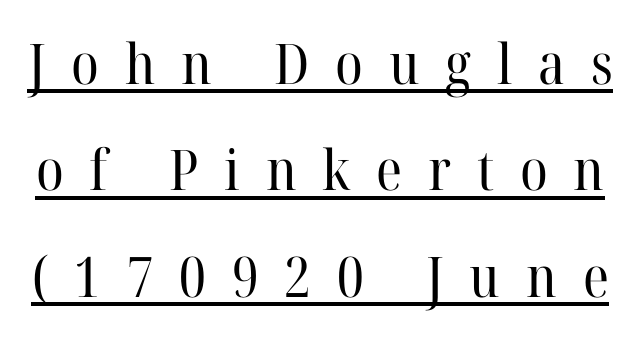
The image shows 56 px regular-weight serif type, upright; set loose line spacing (1.9x), unusually wide letter spacing (+0.46 em), underlined; high stroke contrast and a medium x-height.
